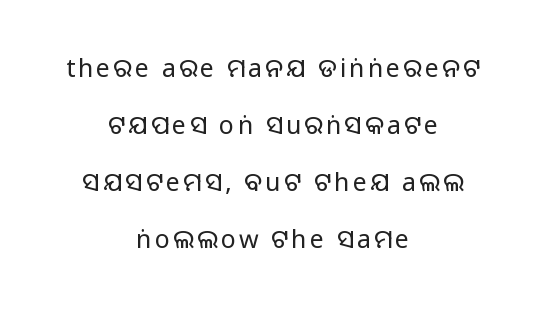
Q: Is the text italic (slanted)? A: No, it is upright.
Q: Is the text underlined? A: No.
Q: How is the paragraph aligned? A: Centered.
Q: Is the spacing between lines tight, normal or loose? A: Loose.
